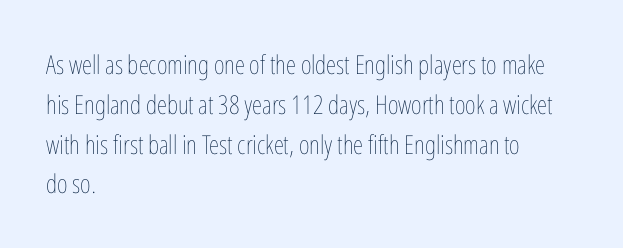
{"italic": "no", "bold": "no", "underline": "no", "align": "left", "line_spacing": "normal", "line_spacing_ratio": 1.53, "letter_spacing": "normal", "letter_spacing_em": 0.0, "glyph_px": 26}
